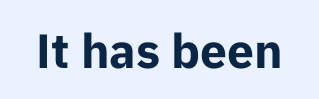
The image shows 48 px bold sans-serif type, upright; set normal letter spacing, not underlined; low stroke contrast and a medium x-height.
